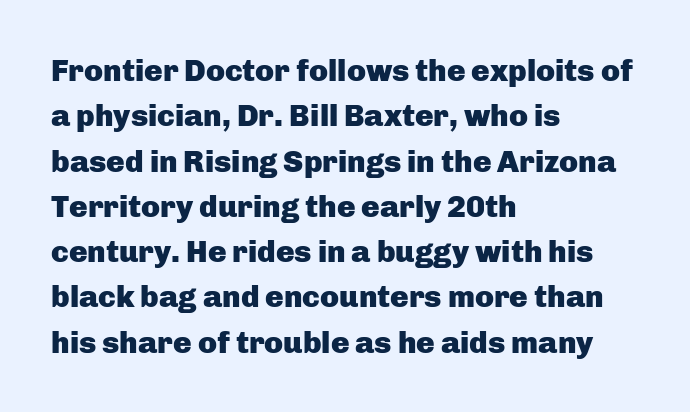
Q: Is the text bold? A: Yes.
Q: Is the text italic (slanted)? A: No, it is upright.
Q: Is the typeface a serif or a sans-serif typeface? A: Sans-serif.
Q: Is the text underlined? A: No.
Q: How is the paragraph aligned? A: Left-aligned.
Q: Is the spacing between letters normal or unusually wide? A: Normal.
Q: Is the spacing between lines tight, normal or loose? A: Normal.
Q: Width (condensed, normal, or wide)? A: Normal.
Q: Stroke contrast? A: Low.
Q: x-height? A: Medium.
Q: Monospaced? A: No.
